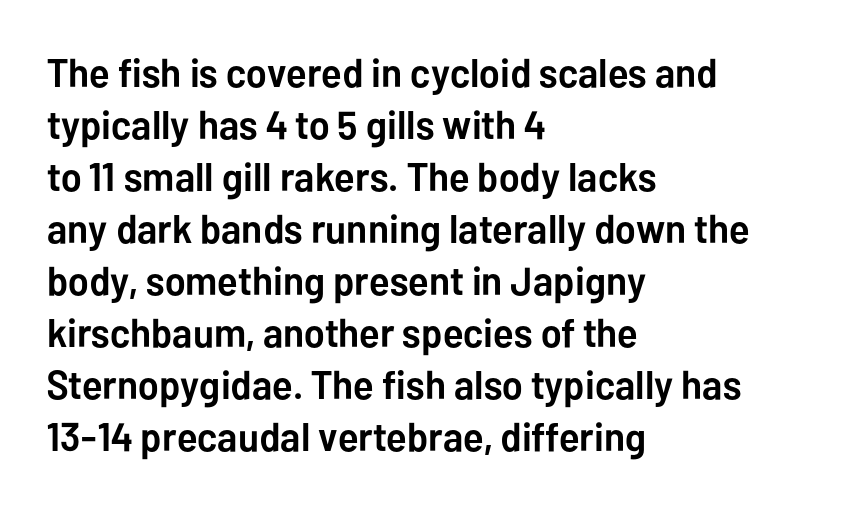
{"serif": "no", "italic": "no", "bold": "yes", "weight": "semibold", "width": "normal", "stroke_contrast": "low", "x_height": "medium", "monospaced": "no", "underline": "no", "align": "left", "line_spacing": "normal", "line_spacing_ratio": 1.3, "letter_spacing": "normal", "letter_spacing_em": 0.0, "glyph_px": 40}
